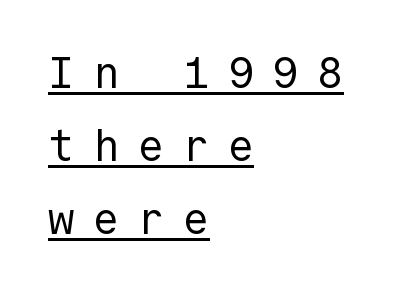
Q: Is the text bold? A: No.
Q: Is the text italic (slanted)? A: No, it is upright.
Q: Is the typeface a serif or a sans-serif typeface? A: Sans-serif.
Q: Is the text underlined? A: Yes.
Q: How is the paragraph aligned? A: Left-aligned.
Q: Is the spacing between letters normal or unusually wide? A: Unusually wide.
Q: Is the spacing between lines tight, normal or loose? A: Normal.
Q: Width (condensed, normal, or wide)? A: Normal.
Q: x-height? A: Medium.
